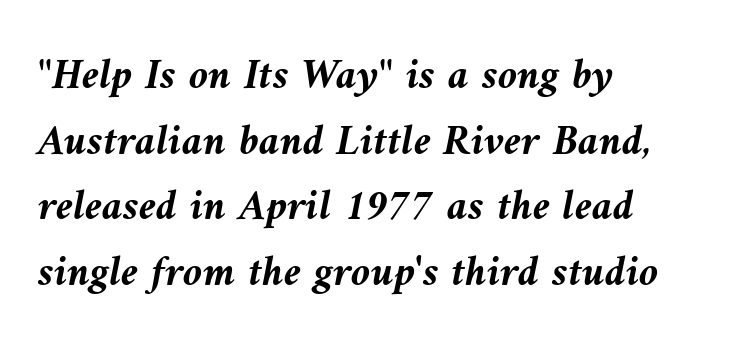
{"italic": "yes", "lean": "left", "slant_degrees": 9, "bold": "yes", "weight": "semibold", "width": "normal", "stroke_contrast": "medium", "x_height": "medium", "monospaced": "no", "underline": "no", "align": "left", "line_spacing": "normal", "line_spacing_ratio": 1.49, "letter_spacing": "normal", "letter_spacing_em": 0.0, "glyph_px": 44}
